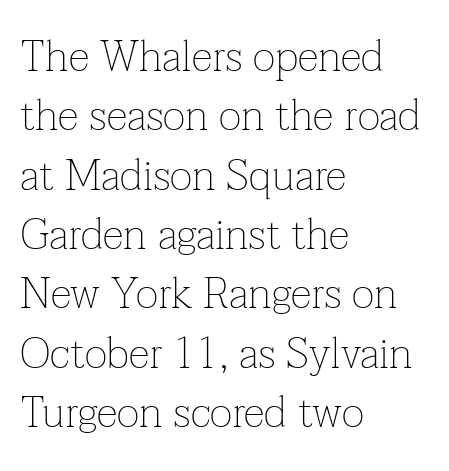
Stroke terminals: seriffed. Weight class: somewhere from thin through regular. Quick note: not italic, upright. The passage shown has conventional tracking throughout. Is this a fixed-width face? No — the glyphs have proportional, varying widths.
